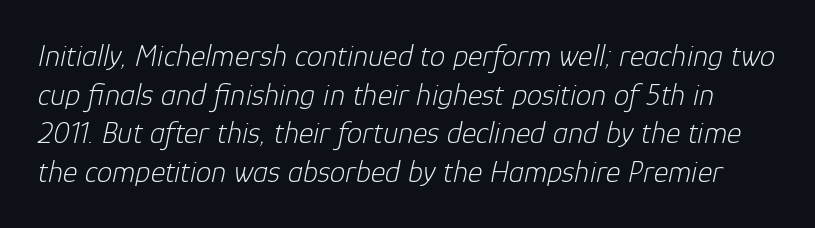
{"italic": "yes", "lean": "right", "slant_degrees": 12, "bold": "no", "weight": "light", "width": "normal", "stroke_contrast": "low", "x_height": "medium", "monospaced": "no", "underline": "no", "line_spacing": "normal", "line_spacing_ratio": 1.25, "letter_spacing": "normal", "letter_spacing_em": 0.0, "glyph_px": 31}
